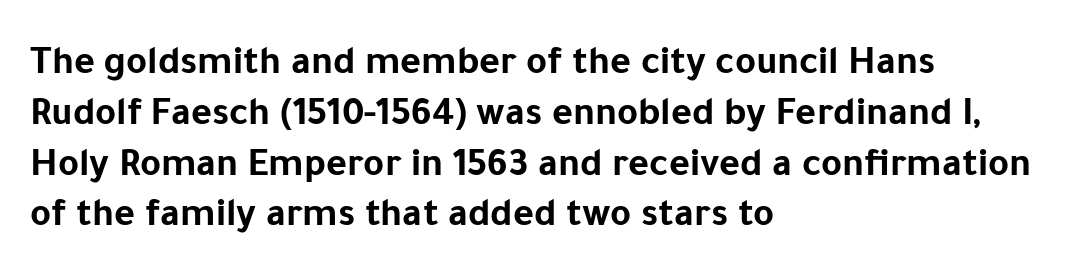
{"serif": "no", "italic": "no", "bold": "yes", "weight": "bold", "width": "normal", "stroke_contrast": "low", "x_height": "medium", "monospaced": "no", "underline": "no", "align": "left", "line_spacing": "normal", "line_spacing_ratio": 1.27, "letter_spacing": "normal", "letter_spacing_em": 0.0, "glyph_px": 40}
